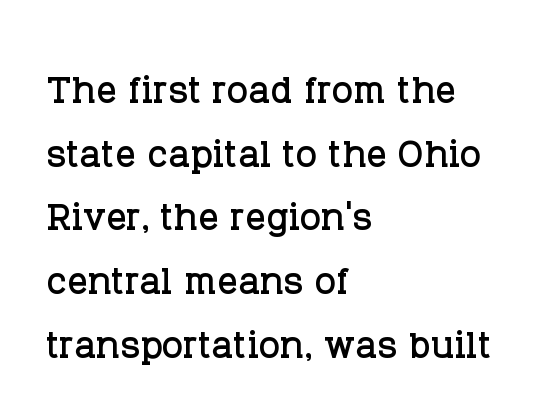
Here the designer chose a conventional face with non-uniform glyph widths. If you drew a line through each stem, it would be perfectly vertical. Observe the serifs anchoring each vertical stroke in this sample. Between one letter and the next there's only the usual sliver of space. How would I describe the line gaps? Plain and ordinary.
